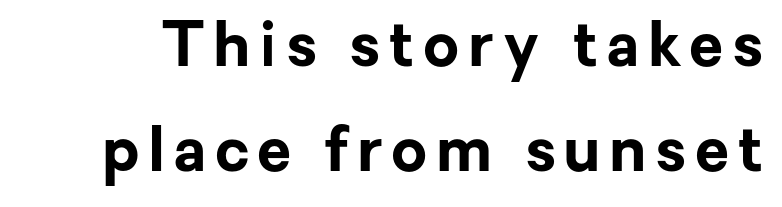
{"serif": "no", "italic": "no", "bold": "yes", "weight": "bold", "width": "normal", "stroke_contrast": "low", "x_height": "medium", "monospaced": "no", "underline": "no", "line_spacing": "normal", "line_spacing_ratio": 1.7, "glyph_px": 62}
